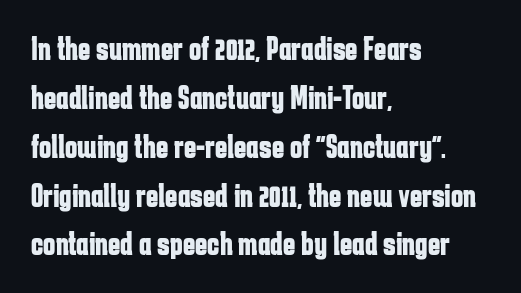
{"serif": "no", "italic": "no", "bold": "yes", "weight": "bold", "width": "condensed", "stroke_contrast": "low", "x_height": "medium", "monospaced": "no", "underline": "no", "align": "left", "line_spacing": "normal", "line_spacing_ratio": 1.48, "letter_spacing": "normal", "letter_spacing_em": 0.0, "glyph_px": 33}
